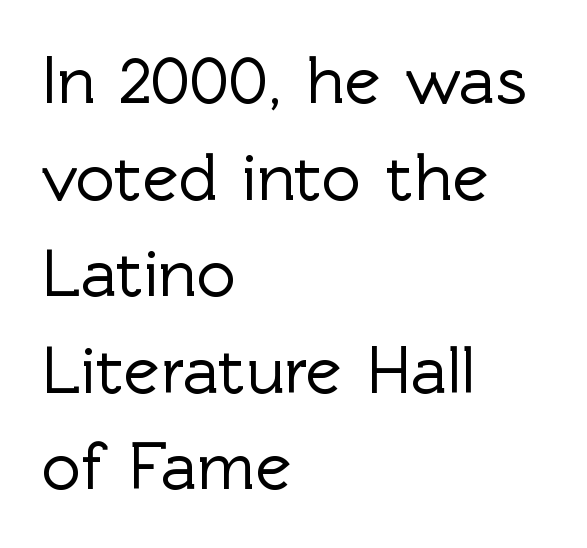
The image shows 68 px sans-serif type, upright; set left-aligned, normal line spacing (1.42x), normal letter spacing, not underlined; a medium x-height.
